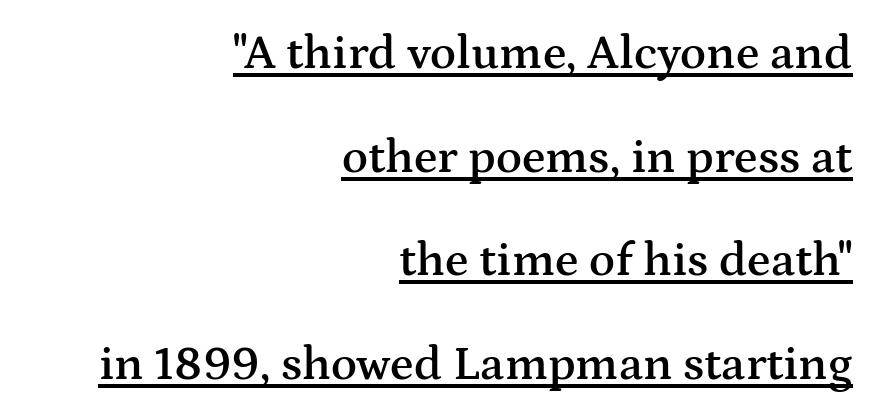
To sum up the face: it has serifs. The gaps between neighbouring characters are ordinary and unremarkable. Every letter is mildly thick-stroked: semibold rather than bold. The glyphs are accompanied by a horizontal stroke just below them.
